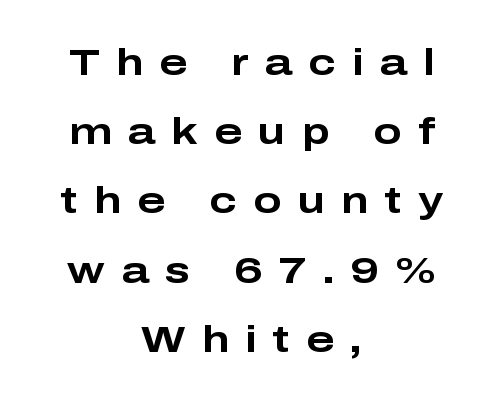
The image shows 37 px bold, wide sans-serif type, upright; set centered, line spacing 1.87x, unusually wide letter spacing (+0.44 em), not underlined; low stroke contrast and a medium x-height.
